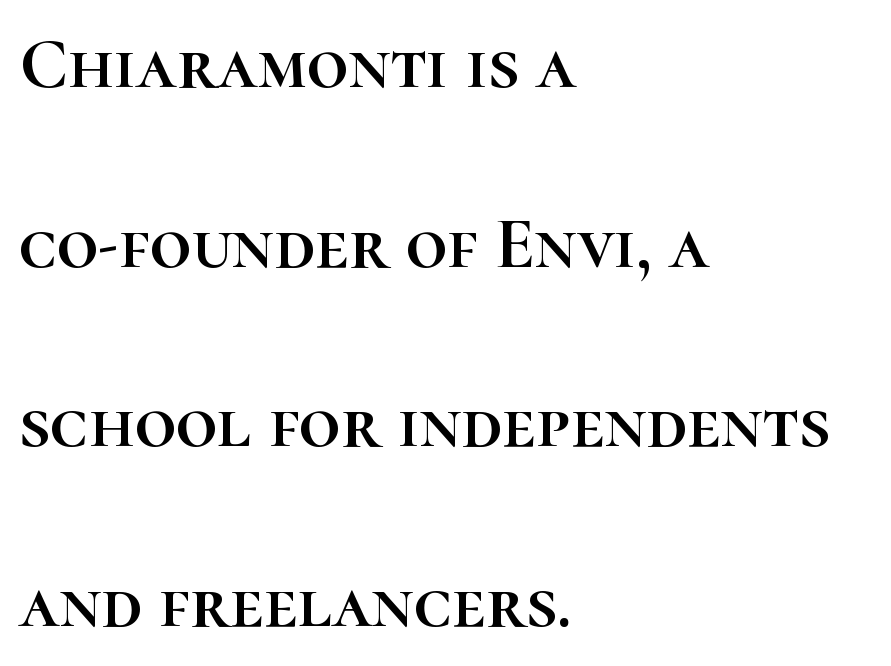
Q: Is the text italic (slanted)? A: No, it is upright.
Q: Is the text underlined? A: No.
Q: How is the paragraph aligned? A: Left-aligned.
Q: Is the spacing between letters normal or unusually wide? A: Normal.
Q: Is the spacing between lines tight, normal or loose? A: Loose.
Q: Width (condensed, normal, or wide)? A: Normal.
Q: Stroke contrast? A: High.
Q: x-height? A: Medium.
Q: Monospaced? A: No.
